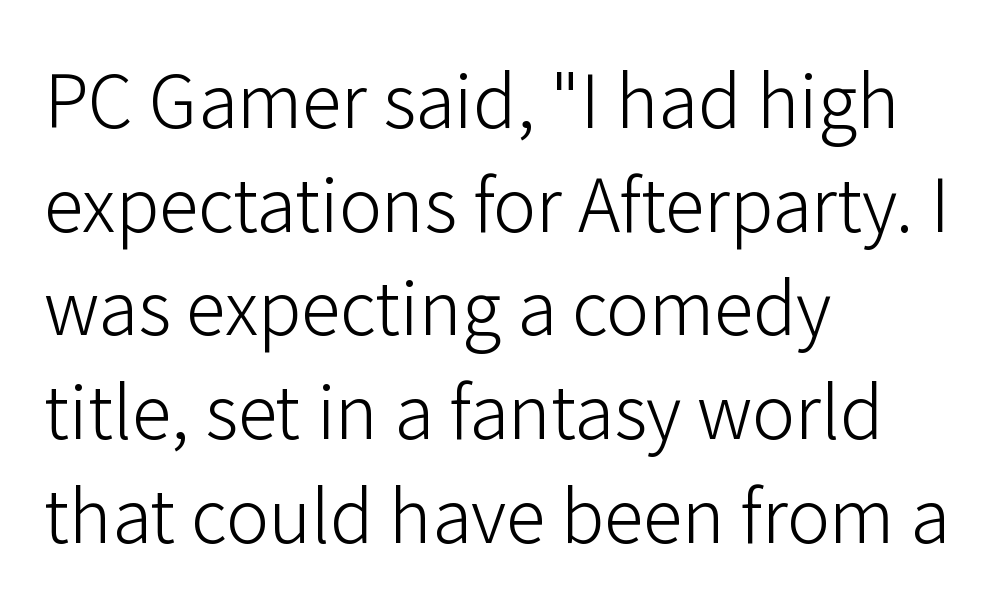
The gap between lines stays unmarked. Caption: multi-line text, flush left, ragged right. Italic: no, the glyphs are upright roman. This sample uses a sans-serif face.
